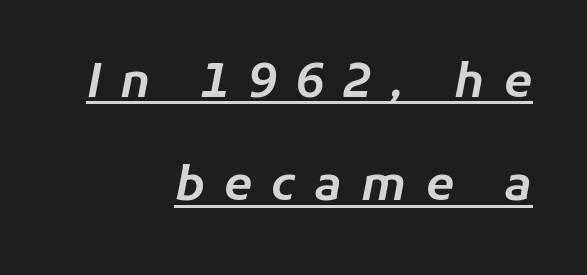
{"italic": "yes", "lean": "right", "slant_degrees": 11, "width": "normal", "stroke_contrast": "low", "x_height": "medium", "monospaced": "no", "underline": "yes", "align": "right", "line_spacing": "loose", "line_spacing_ratio": 2.25, "letter_spacing": "wide", "letter_spacing_em": 0.42, "glyph_px": 46}
